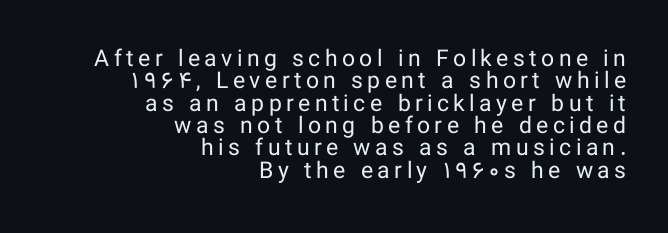
Q: Is the text bold? A: No.
Q: Is the text italic (slanted)? A: No, it is upright.
Q: Is the text underlined? A: No.
Q: How is the paragraph aligned? A: Right-aligned.
Q: Is the spacing between lines tight, normal or loose? A: Tight.
